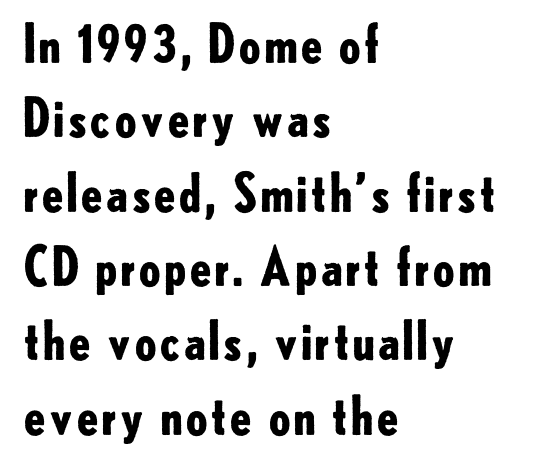
{"serif": "no", "italic": "no", "bold": "yes", "weight": "bold", "width": "normal", "stroke_contrast": "low", "x_height": "small", "monospaced": "no", "underline": "no", "align": "left", "line_spacing": "normal", "line_spacing_ratio": 1.43, "letter_spacing": "normal", "letter_spacing_em": 0.0, "glyph_px": 52}
